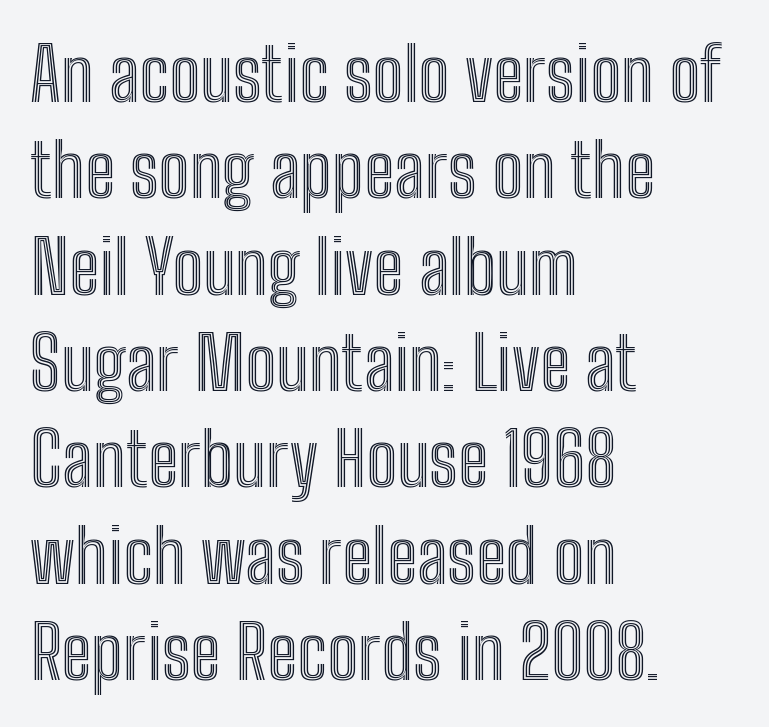
The type sits square on the baseline with zero lean. Every row of glyphs begins at an identical x-position on the left. Tracking value appears to be zero — textbook default spacing. Honestly, there is no underline to notice here at all. The letters advance in unequal steps, a hallmark of proportional type. The lines sit at an ordinary, default distance from one another.
